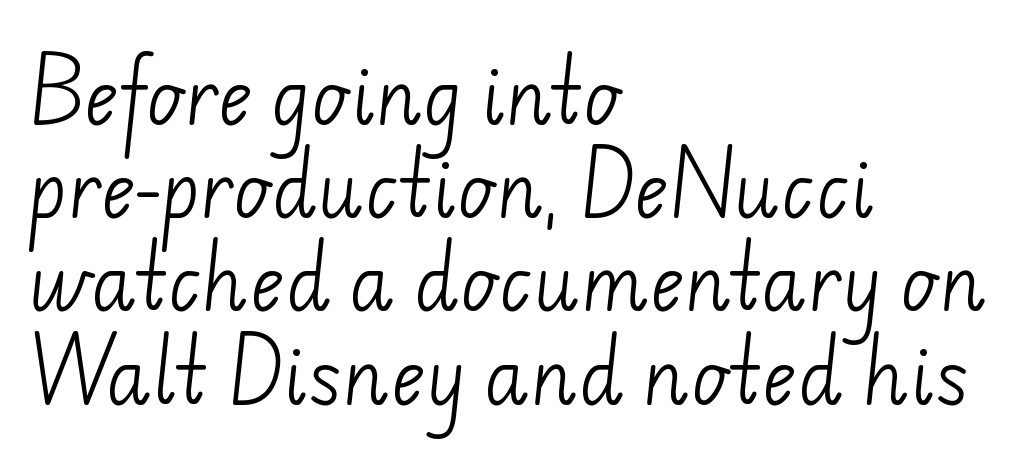
Q: Is the text bold? A: No.
Q: Is the typeface a serif or a sans-serif typeface? A: Sans-serif.
Q: Is the text underlined? A: No.
Q: How is the paragraph aligned? A: Left-aligned.
Q: Is the spacing between letters normal or unusually wide? A: Normal.
Q: Is the spacing between lines tight, normal or loose? A: Normal.
Q: Width (condensed, normal, or wide)? A: Normal.
Q: Stroke contrast? A: Low.
Q: x-height? A: Small.
Q: Monospaced? A: No.
